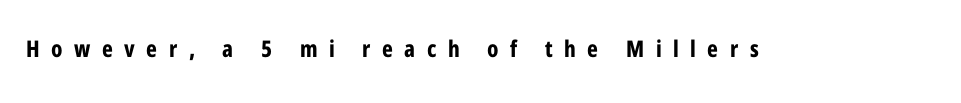
The tracking reads as deliberately expanded to a designer's eye. Vertical strokes here are truly vertical. What weight is shown? A full bold with thick strokes. The specimen omits any rule beneath the text block's lines.
